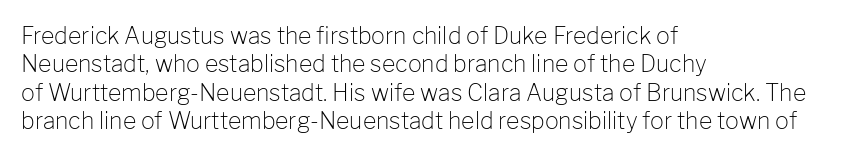
Q: Is the text bold? A: No.
Q: Is the text italic (slanted)? A: No, it is upright.
Q: Is the text underlined? A: No.
Q: How is the paragraph aligned? A: Left-aligned.
Q: Is the spacing between letters normal or unusually wide? A: Normal.
